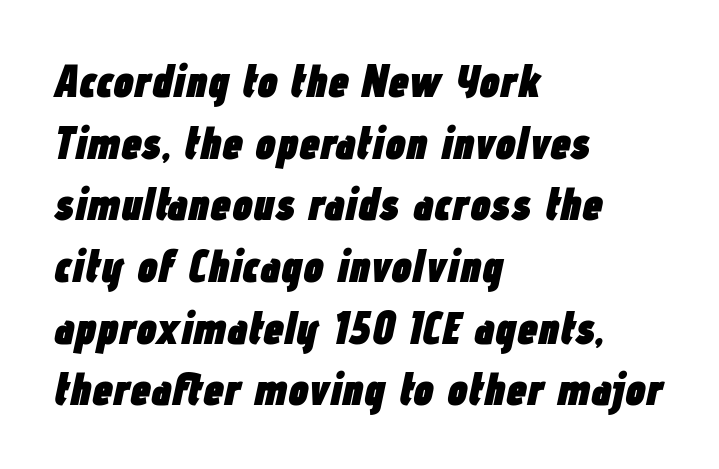
The image shows 46 px heavy, condensed type, italic (leaning right); set left-aligned, normal line spacing (1.34x), normal letter spacing, not underlined; low stroke contrast and a medium x-height.
